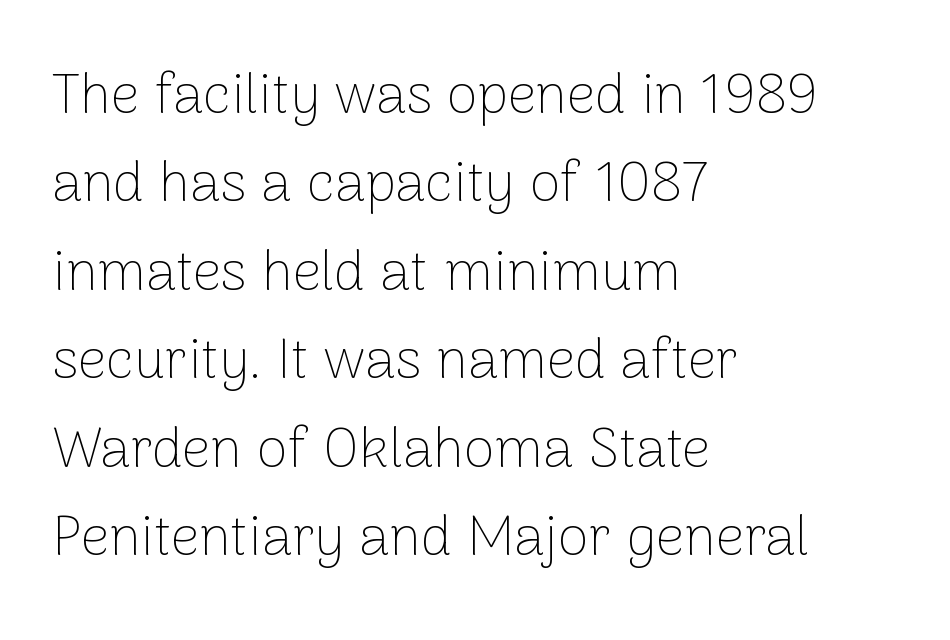
Serif or sans? Sans — the stroke terminals are bare. Leftover space on each line is placed entirely after the last word. Tracking value appears to be zero — textbook default spacing. The vertical gap from one line to the next is medium.
